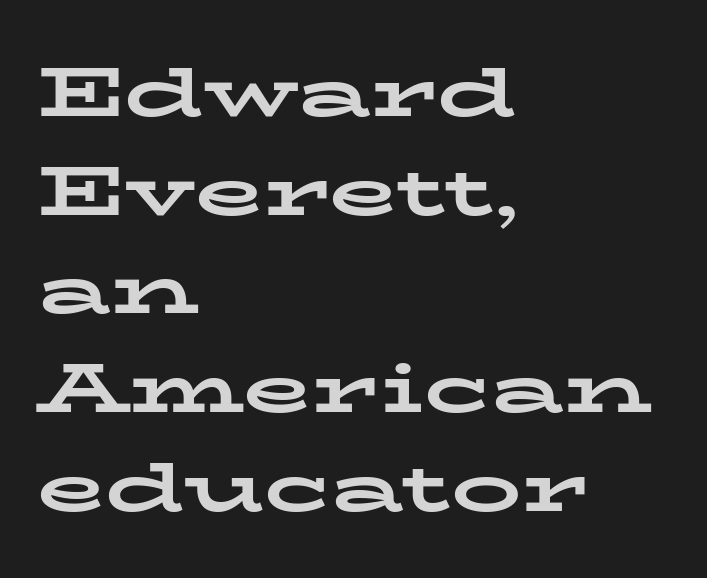
Q: Is the text bold? A: Yes.
Q: Is the text italic (slanted)? A: No, it is upright.
Q: Is the typeface a serif or a sans-serif typeface? A: Serif.
Q: Is the text underlined? A: No.
Q: How is the paragraph aligned? A: Left-aligned.
Q: Is the spacing between letters normal or unusually wide? A: Normal.
Q: Is the spacing between lines tight, normal or loose? A: Normal.
Q: Width (condensed, normal, or wide)? A: Wide.
Q: Stroke contrast? A: Low.
Q: x-height? A: Medium.
Q: Monospaced? A: No.
